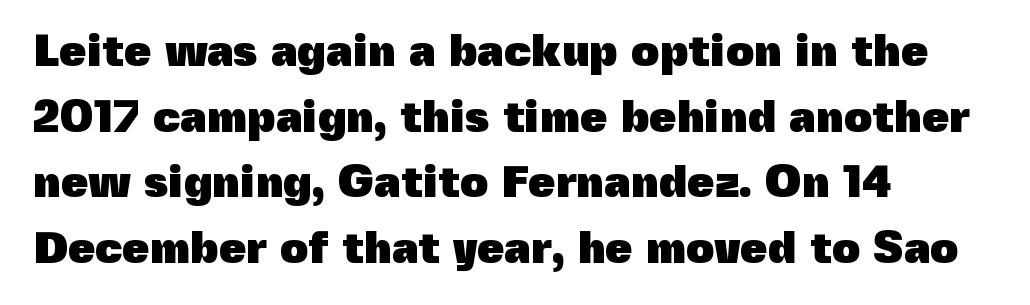
The image shows 44 px heavy sans-serif type, upright; set left-aligned, normal line spacing (1.49x), normal letter spacing, not underlined; a medium x-height.
